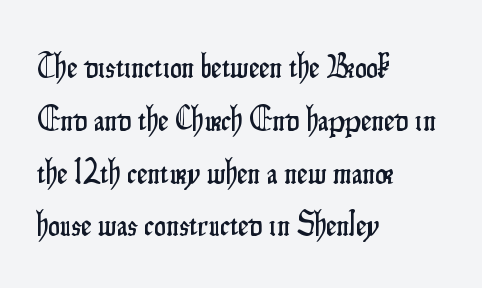
The image shows 33 px condensed sans-serif type, upright; set left-aligned, normal line spacing (1.6x), normal letter spacing, not underlined; low stroke contrast and a small x-height.
